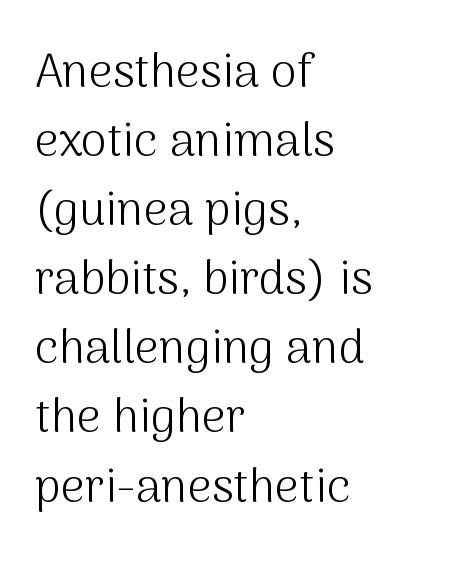
{"serif": "no", "italic": "no", "bold": "no", "weight": "light", "width": "normal", "stroke_contrast": "medium", "x_height": "medium", "monospaced": "no", "underline": "no", "align": "left", "line_spacing": "normal", "line_spacing_ratio": 1.47, "letter_spacing": "normal", "letter_spacing_em": 0.0, "glyph_px": 47}
